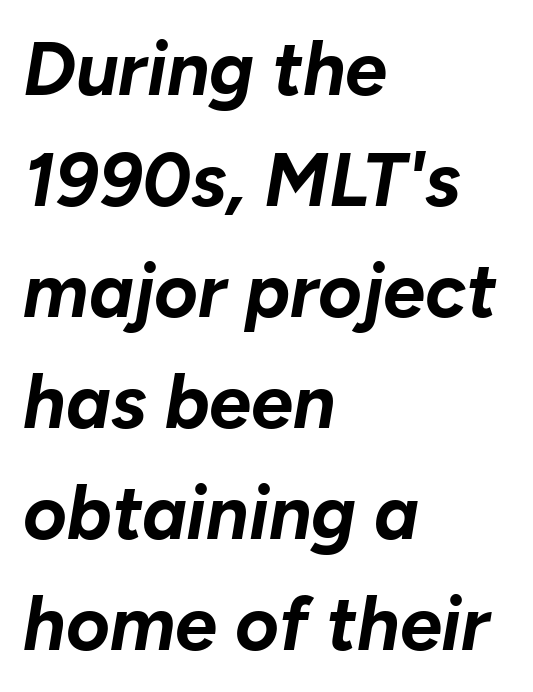
{"italic": "yes", "lean": "right", "slant_degrees": 10, "bold": "yes", "weight": "bold", "width": "normal", "stroke_contrast": "low", "x_height": "medium", "monospaced": "no", "underline": "no", "align": "left", "line_spacing": "normal", "line_spacing_ratio": 1.48, "letter_spacing": "normal", "letter_spacing_em": 0.0, "glyph_px": 75}
